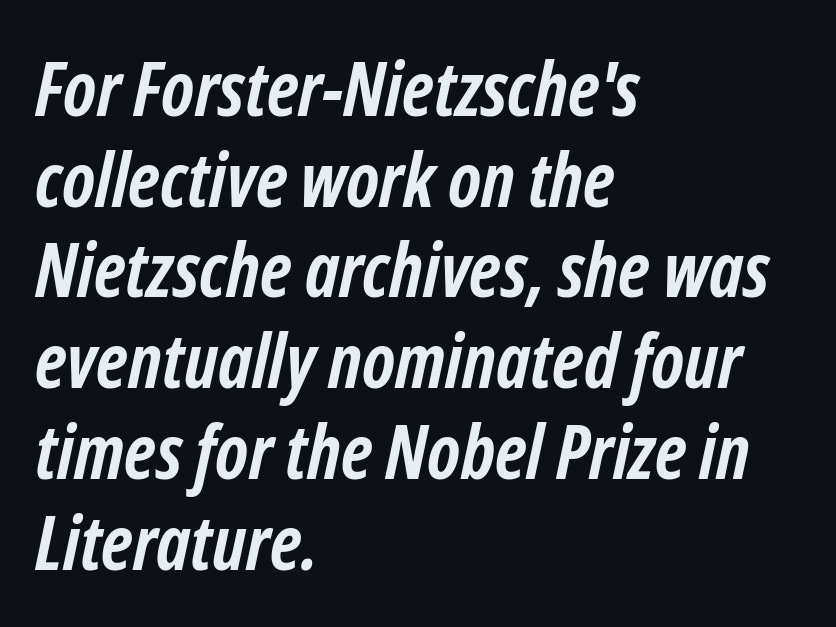
Q: Is the text bold? A: Yes.
Q: Is the text italic (slanted)? A: Yes, it leans right by about 12 degrees.
Q: Is the text underlined? A: No.
Q: How is the paragraph aligned? A: Left-aligned.
Q: Is the spacing between letters normal or unusually wide? A: Normal.
Q: Width (condensed, normal, or wide)? A: Condensed.
Q: Stroke contrast? A: Low.
Q: x-height? A: Medium.
Q: Monospaced? A: No.
